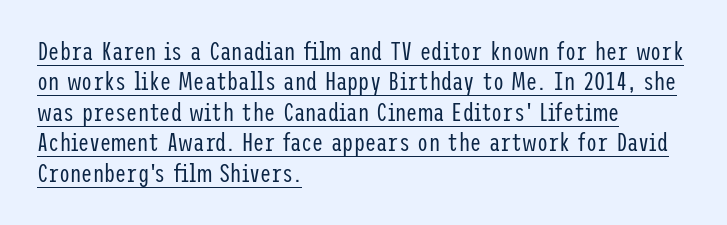
One-word summary of the alignment: left. The weight would be labelled regular, book, light, or lighter still. Decoration check: the copy is underlined. You could call the tracking neutral — neither tight nor loose. These lines were composed using upright roman letters.
